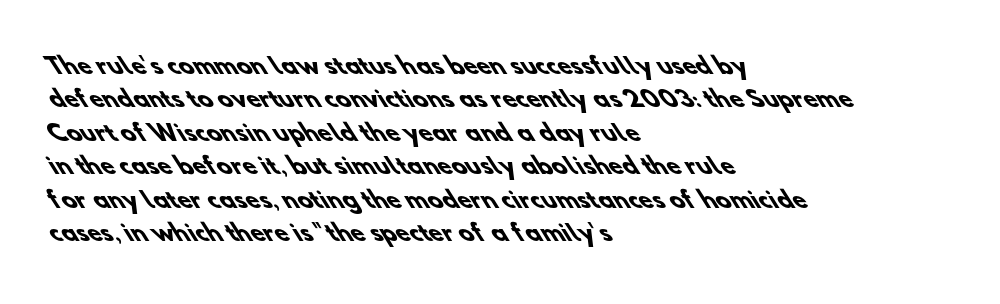
Q: Is the text bold? A: Yes.
Q: Is the text underlined? A: No.
Q: How is the paragraph aligned? A: Left-aligned.
Q: Is the spacing between letters normal or unusually wide? A: Normal.
Q: Is the spacing between lines tight, normal or loose? A: Normal.
